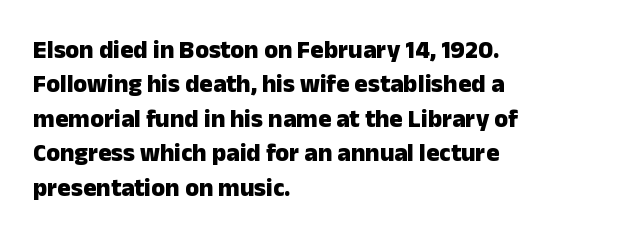
Q: Is the text bold? A: Yes.
Q: Is the text italic (slanted)? A: No, it is upright.
Q: Is the text underlined? A: No.
Q: How is the paragraph aligned? A: Left-aligned.
Q: Is the spacing between letters normal or unusually wide? A: Normal.
Q: Is the spacing between lines tight, normal or loose? A: Normal.
